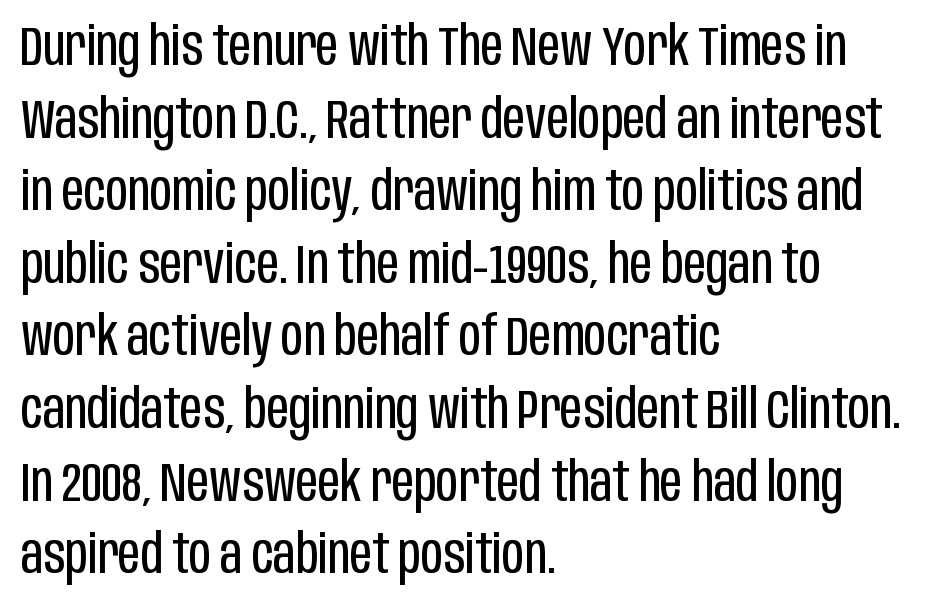
Only glyphs here, with clear space below each row. A sans-serif font was chosen for this passage. The letters sit at their default tracking, neither squeezed nor spread. This sample has the flowing, uneven cadence of proportional lettering.
